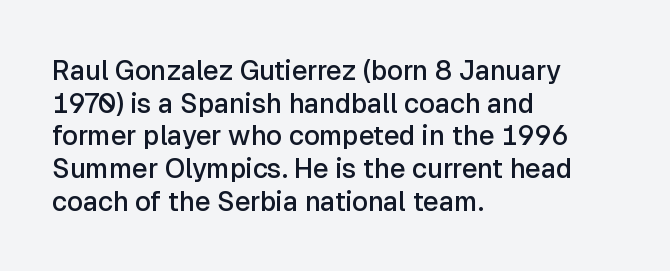
The rendering uses a semibold face; strokes are thickened but not to full bold. Inter-character spacing is left at the font's built-in metrics. Quick note: not italic, upright. Which margin do the lines hug? The left one — the right edge is uneven.
